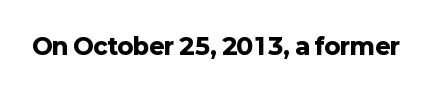
Notice how thick the strokes are: this is what a full bold looks like. In terms of letterspacing, this is plain default setting. The specimen omits any rule beneath the text block's lines. The lettering stays uniformly vertical, giving the passage a roman look.
